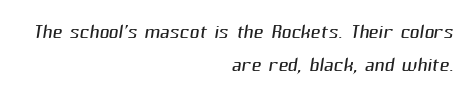
The image shows 27 px text type; set right-aligned, line spacing 1.21x, normal letter spacing, not underlined.
